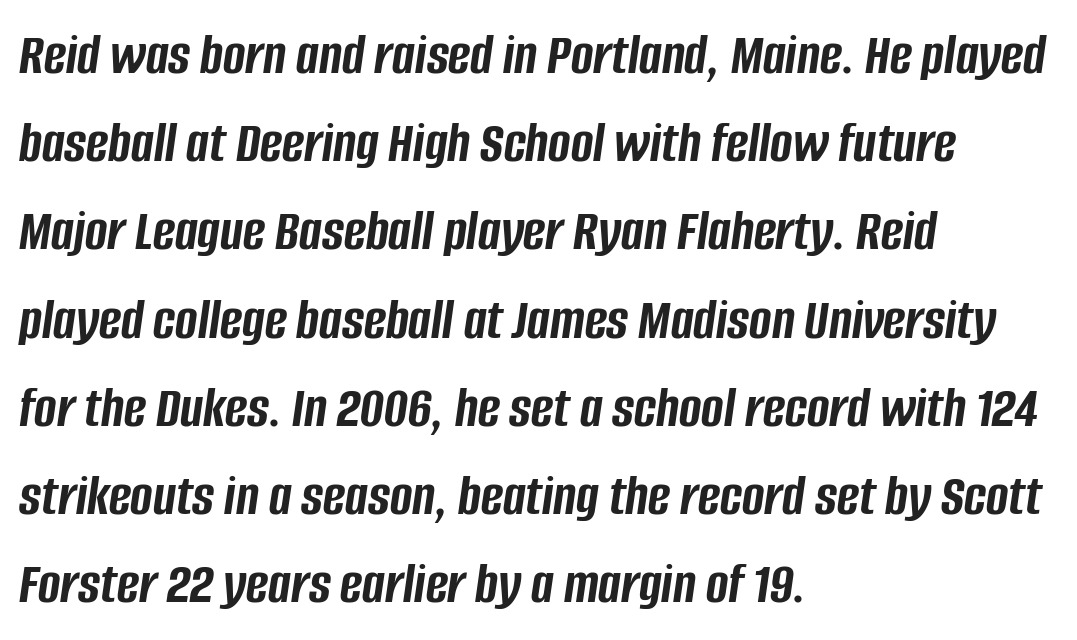
The passage is arranged the way most books set body copy — flush left. The designer left line spacing at the default. These lines are rendered in a variable-pitch font. Short note: letters normally spaced. Honestly, there is no underline to notice here at all. Observe the lean: these are italic letterforms.
